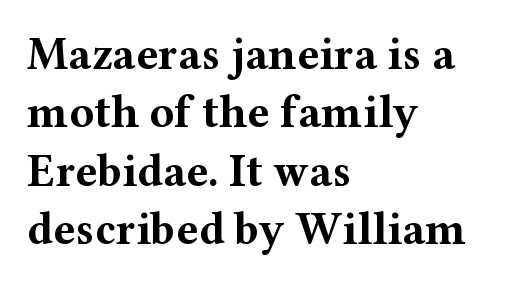
{"serif": "yes", "italic": "no", "bold": "yes", "weight": "bold", "width": "wide", "stroke_contrast": "medium", "x_height": "medium", "monospaced": "no", "underline": "no", "align": "left", "line_spacing": "normal", "line_spacing_ratio": 1.27, "letter_spacing": "normal", "letter_spacing_em": 0.0, "glyph_px": 46}
